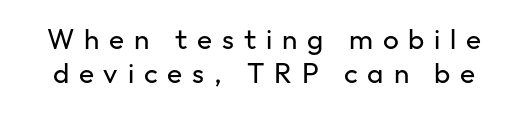
Q: Is the text bold? A: No.
Q: Is the text italic (slanted)? A: No, it is upright.
Q: Is the typeface a serif or a sans-serif typeface? A: Sans-serif.
Q: Is the text underlined? A: No.
Q: Is the spacing between letters normal or unusually wide? A: Unusually wide.
Q: Width (condensed, normal, or wide)? A: Normal.
Q: Stroke contrast? A: Low.
Q: x-height? A: Medium.
Q: Monospaced? A: No.
